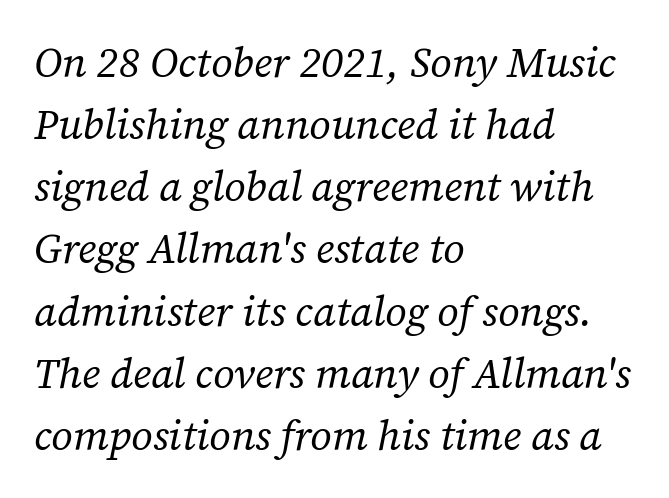
Lines of text with bare space underneath. Classification — serif. Stems and bowls with no extra thickness — not bold. Looks like regular typesetting: each glyph gets only the width it needs. Layout note: lines flush left.
